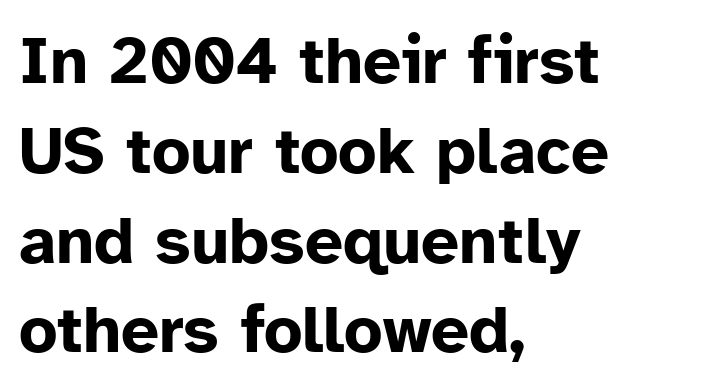
Grotesque or geometric, the face here clearly has no serifs. Nothing unusual about the tracking: characters are spaced as the font intends. A bare baseline throughout the passage. If you drew a ruler down the left edge, every line would touch it. When letters stand straight like this, we call the style roman or upright.
